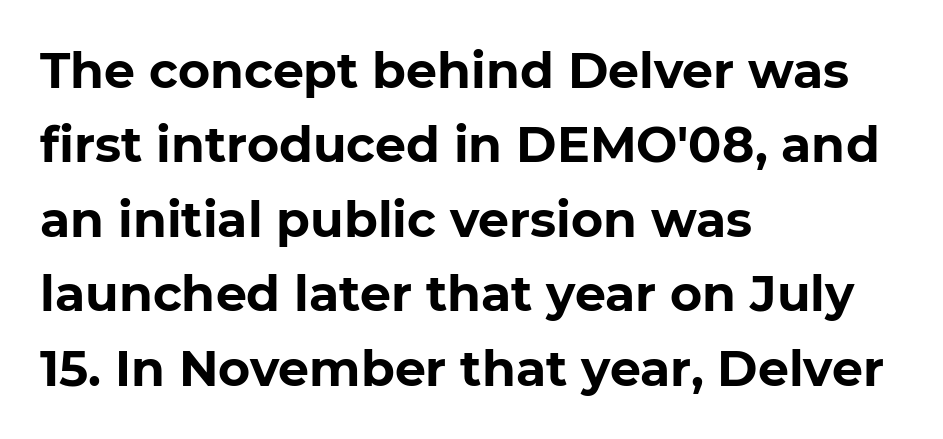
{"serif": "no", "italic": "no", "bold": "yes", "weight": "bold", "width": "normal", "stroke_contrast": "low", "x_height": "medium", "monospaced": "no", "underline": "no", "align": "left", "line_spacing": "normal", "line_spacing_ratio": 1.52, "letter_spacing": "normal", "letter_spacing_em": 0.0, "glyph_px": 49}
